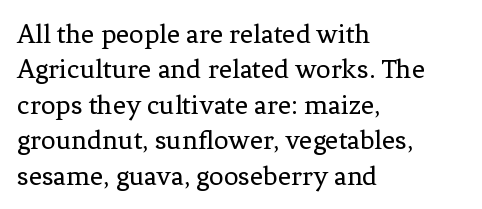
Q: Is the text bold? A: No.
Q: Is the text italic (slanted)? A: No, it is upright.
Q: Is the typeface a serif or a sans-serif typeface? A: Serif.
Q: Is the text underlined? A: No.
Q: How is the paragraph aligned? A: Left-aligned.
Q: Is the spacing between letters normal or unusually wide? A: Normal.
Q: Width (condensed, normal, or wide)? A: Normal.
Q: Stroke contrast? A: Low.
Q: x-height? A: Medium.
Q: Monospaced? A: No.
